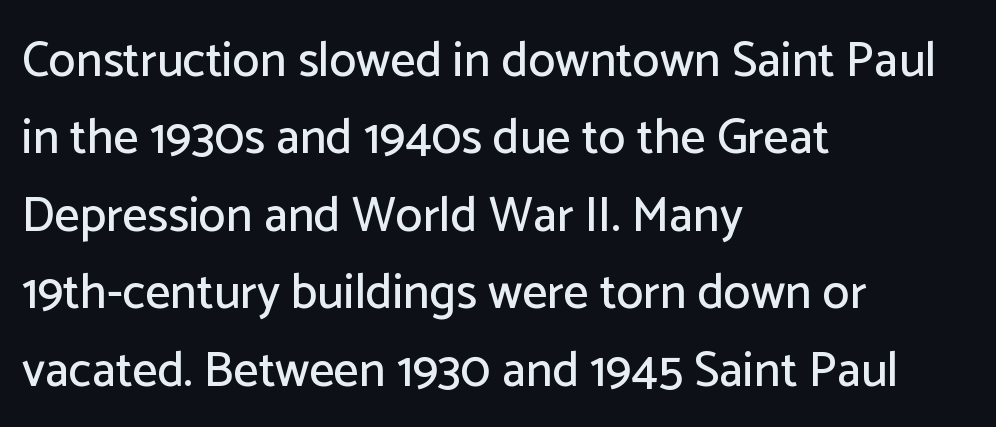
{"serif": "no", "italic": "no", "width": "normal", "stroke_contrast": "low", "x_height": "medium", "monospaced": "no", "underline": "no", "align": "left", "line_spacing": "normal", "line_spacing_ratio": 1.58, "letter_spacing": "normal", "letter_spacing_em": 0.0, "glyph_px": 49}
